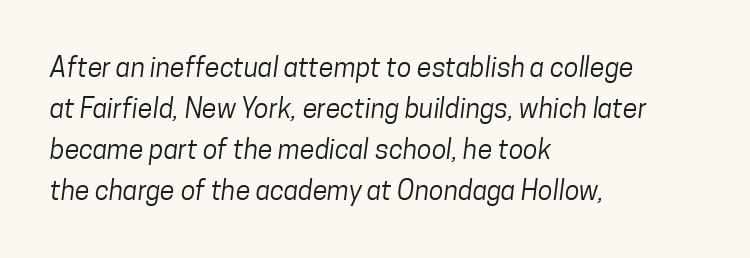
The image shows 27 px text type; set left-aligned, normal line spacing (1.52x), normal letter spacing, not underlined.
